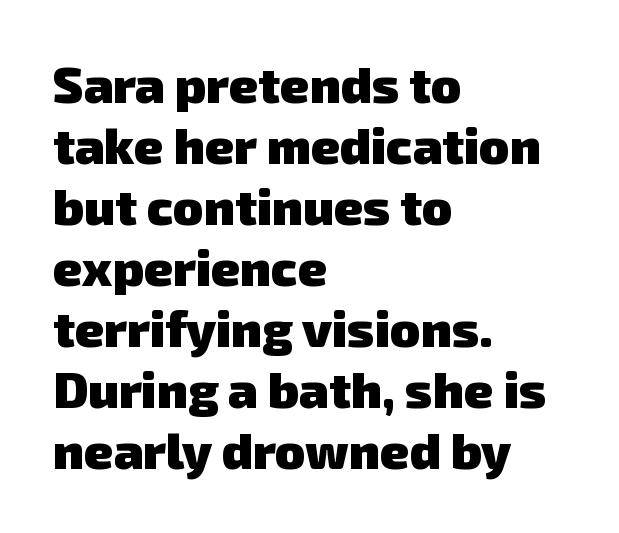
The image shows 50 px heavy sans-serif type; set left-aligned, line spacing 1.22x, normal letter spacing, not underlined; low stroke contrast and a medium x-height.
